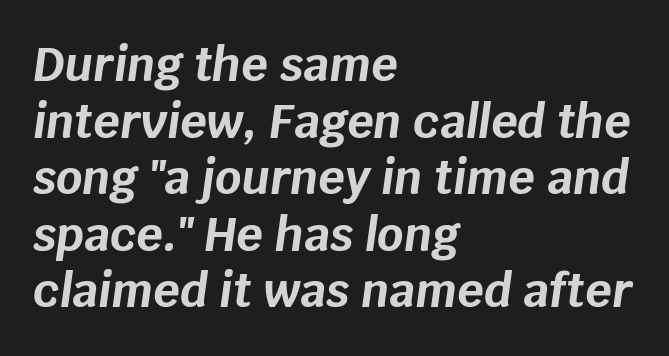
Each letter keeps its own natural width here, so spacing adapts to shape. If you drew a line through each stem, it would be angled. The rendering uses a bold face; every stroke is thick and dark. In terms of letterspacing, this is plain default setting. Casual observation: everything's shoved over to the left.
